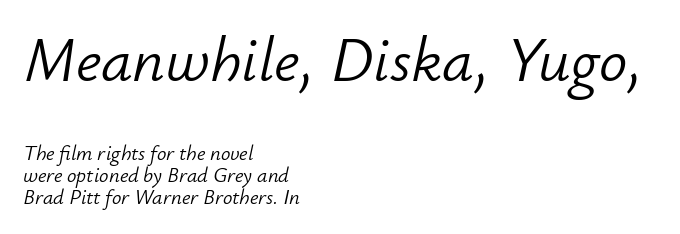
Q: Is the text bold? A: No.
Q: Is the text italic (slanted)? A: Yes, it leans right by about 12 degrees.
Q: Is the text underlined? A: No.
Q: How is the paragraph aligned? A: Left-aligned.
Q: Is the spacing between letters normal or unusually wide? A: Normal.
Q: Is the spacing between lines tight, normal or loose? A: Tight.
Q: Which block of text is set in a larger size, the first (top) or the second (bottom)? A: The first (top) one.
Q: Width (condensed, normal, or wide)? A: Normal.
Q: Stroke contrast? A: Low.
Q: x-height? A: Small.
Q: Monospaced? A: No.
